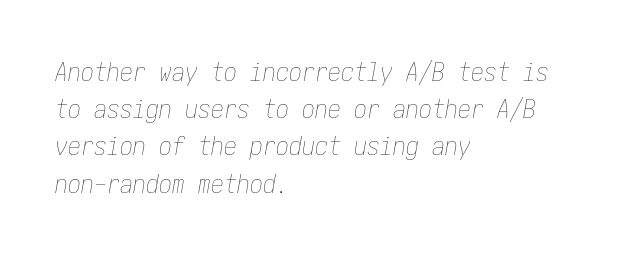
The image shows 26 px text type, italic (leaning right); set left-aligned, normal line spacing (1.43x), normal letter spacing, not underlined.
